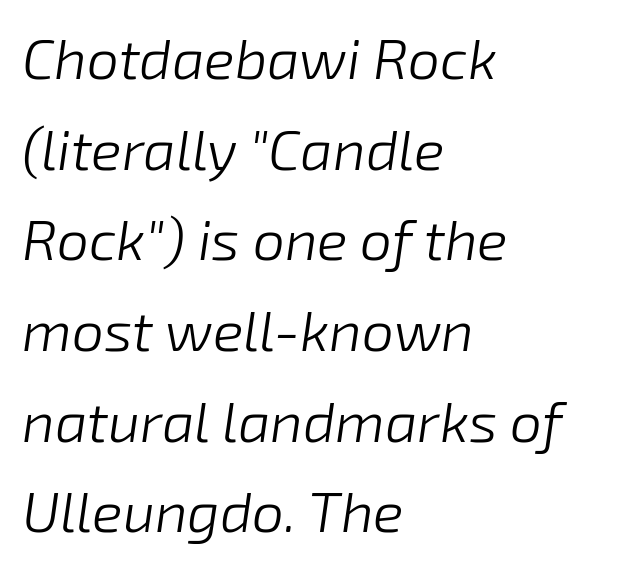
Characters follow at the spacing the type designer built in. Every row of glyphs begins at an identical x-position on the left. Emphasis-style slanted type is in use. This sample has the flowing, uneven cadence of proportional lettering. The cut favours lightness, reaching ordinary text weight at its darkest. Lines of text with bare space underneath.
